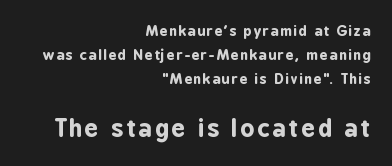
Q: Is the text bold? A: Yes.
Q: Is the text italic (slanted)? A: No, it is upright.
Q: Is the text underlined? A: No.
Q: How is the paragraph aligned? A: Right-aligned.
Q: Which block of text is set in a larger size, the first (top) or the second (bottom)? A: The second (bottom) one.
